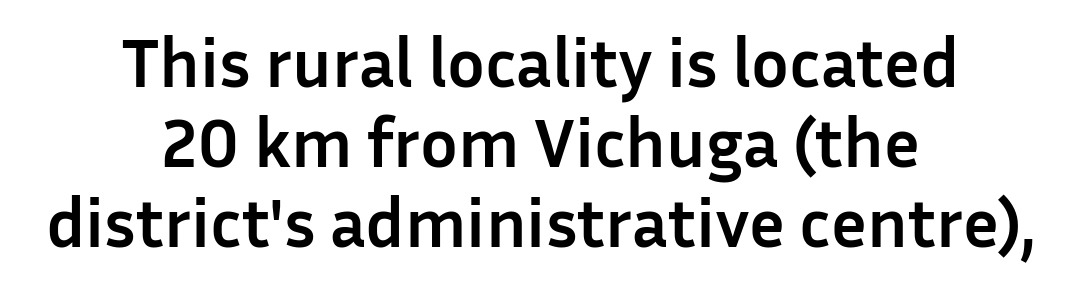
{"serif": "no", "italic": "no", "bold": "yes", "weight": "semibold", "width": "normal", "stroke_contrast": "low", "x_height": "medium", "monospaced": "no", "underline": "no", "align": "center", "line_spacing": "tight", "line_spacing_ratio": 1.14, "letter_spacing": "normal", "letter_spacing_em": 0.0, "glyph_px": 70}
